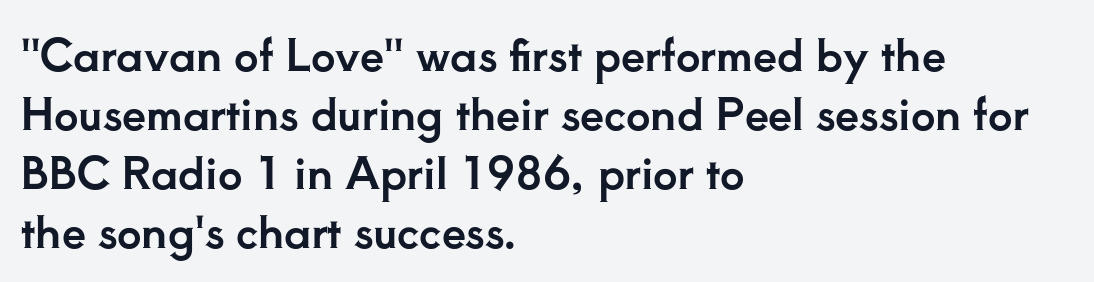
The typeface chosen for these lines features serifs. Visually the block forms a straight wall on the left and a jagged coastline on the right. The foot of each line stays bare and open. Tracking value appears to be zero — textbook default spacing. If you measured baseline to baseline, you'd find a middling distance.
